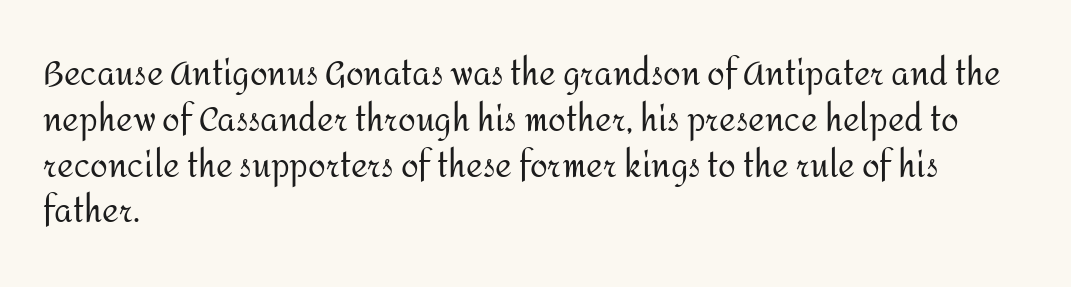
Q: Is the text bold? A: No.
Q: Is the text italic (slanted)? A: No, it is upright.
Q: Is the typeface a serif or a sans-serif typeface? A: Sans-serif.
Q: Is the text underlined? A: No.
Q: How is the paragraph aligned? A: Left-aligned.
Q: Is the spacing between letters normal or unusually wide? A: Normal.
Q: Is the spacing between lines tight, normal or loose? A: Normal.
Q: Width (condensed, normal, or wide)? A: Normal.
Q: Stroke contrast? A: Medium.
Q: x-height? A: Medium.
Q: Monospaced? A: No.
